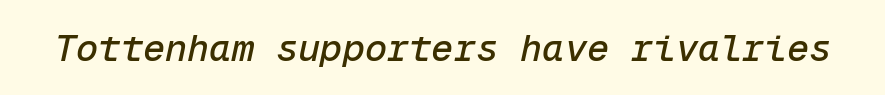
The image shows 37 px text type, italic (leaning right), monospaced; set normal letter spacing, not underlined; low stroke contrast and a medium x-height.
